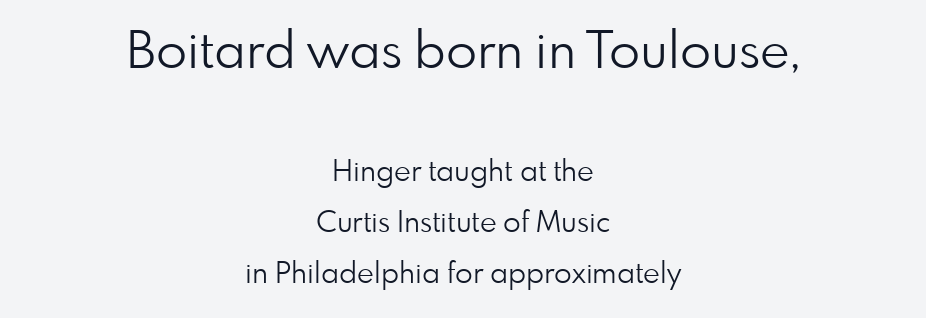
Q: Is the text bold? A: No.
Q: Is the text italic (slanted)? A: No, it is upright.
Q: Is the typeface a serif or a sans-serif typeface? A: Sans-serif.
Q: Is the text underlined? A: No.
Q: How is the paragraph aligned? A: Centered.
Q: Is the spacing between letters normal or unusually wide? A: Normal.
Q: Which block of text is set in a larger size, the first (top) or the second (bottom)? A: The first (top) one.
Q: Width (condensed, normal, or wide)? A: Normal.
Q: Stroke contrast? A: Low.
Q: x-height? A: Small.
Q: Monospaced? A: No.
